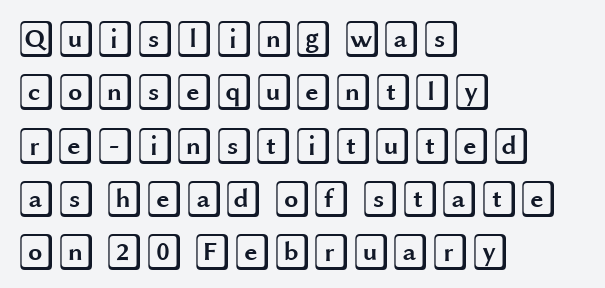
This rendering leaves character spacing at its baseline value. Upright lettering throughout. The vertical gap from one line to the next is medium. These lines are set flush left with a ragged right edge. Glance below the letters and you will spot only blank space.
